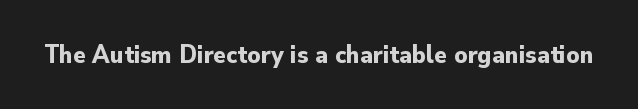
The image shows 26 px bold type, upright; set normal letter spacing, not underlined.
